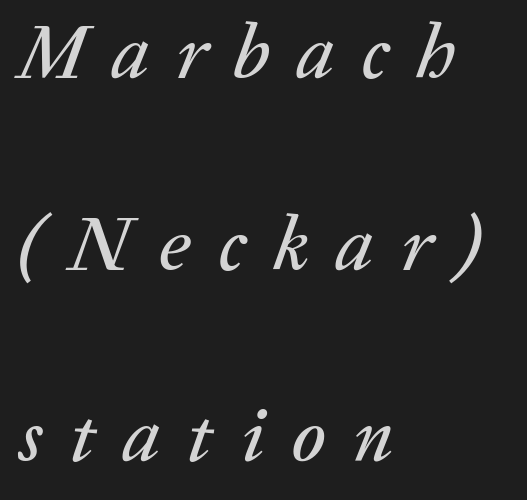
{"italic": "yes", "lean": "right", "slant_degrees": 20, "width": "normal", "stroke_contrast": "low", "x_height": "medium", "monospaced": "no", "underline": "no", "align": "left", "line_spacing": "loose", "line_spacing_ratio": 2.49, "letter_spacing": "wide", "letter_spacing_em": 0.35, "glyph_px": 77}
